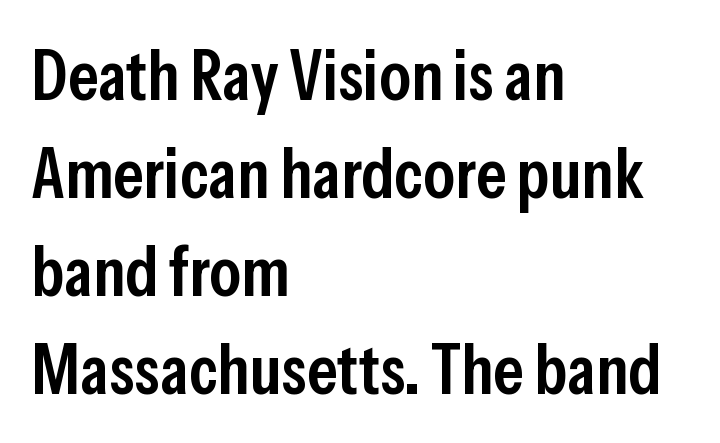
The image shows 71 px semibold, condensed sans-serif type, upright; set left-aligned, normal line spacing (1.38x), normal letter spacing, not underlined; low stroke contrast and a medium x-height.
